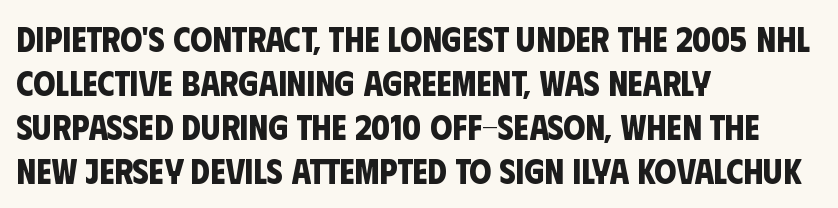
{"serif": "no", "bold": "yes", "weight": "bold", "width": "condensed", "stroke_contrast": "low", "x_height": "large", "monospaced": "no", "underline": "no", "align": "left", "line_spacing": "normal", "line_spacing_ratio": 1.26, "letter_spacing": "normal", "letter_spacing_em": 0.0, "glyph_px": 35}
